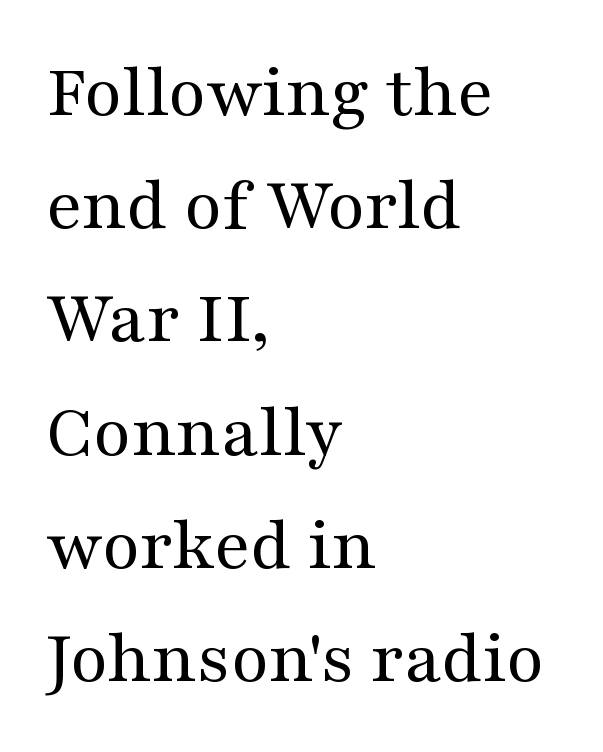
The passage shown stacks its lines at a standard gap. The type family on display is of the serif kind. The passage shown is not underscored anywhere. The gaps between neighbouring characters are ordinary and unremarkable.
